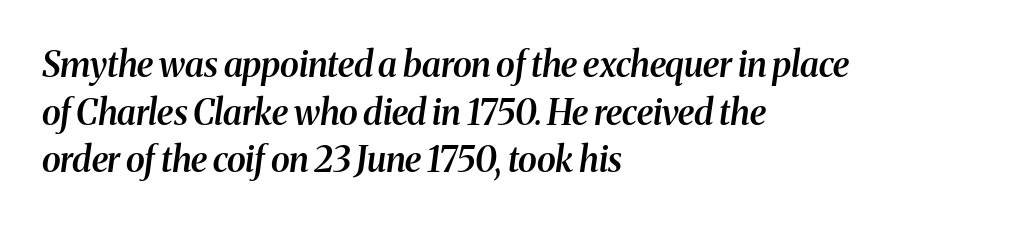
Characters follow at the spacing the type designer built in. The axis of the letterforms is tilted away from vertical. Regarding leading, the lines here are spaced in the standard way. Just letters on the line, the space beneath them empty. The setting favours the left margin, as ordinary paragraphs usually do.
